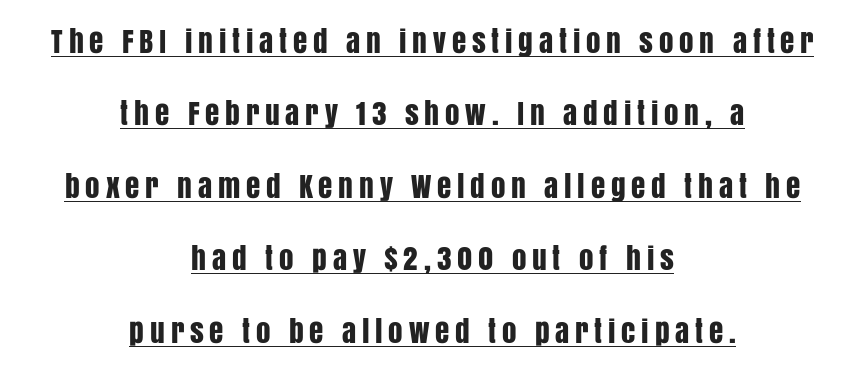
{"serif": "no", "italic": "no", "width": "condensed", "stroke_contrast": "low", "x_height": "large", "monospaced": "no", "underline": "yes", "align": "center", "line_spacing": "loose", "line_spacing_ratio": 2.5, "letter_spacing": "wide", "letter_spacing_em": 0.2, "glyph_px": 29}
